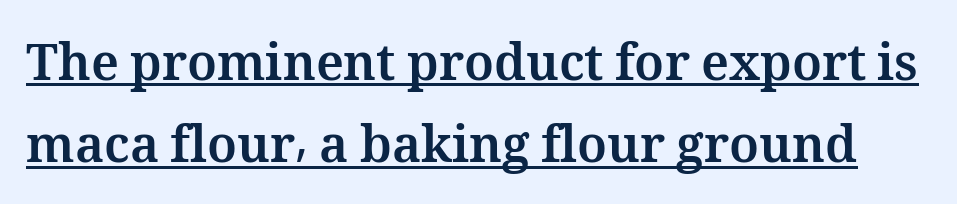
Think of a printed novel: that variable character pitch is what you see here. This sample keeps an unexceptional amount of space between lines. Bold? Absolutely — the strokes are thick and heavy. The typesetter has applied underlining to the passage shown. Honestly, the letter spacing is just normal — you wouldn't notice it. Every stem runs plumb, perpendicular to the baseline.
